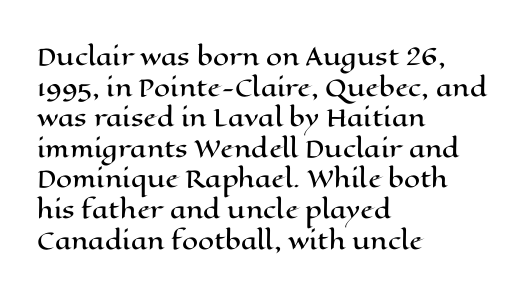
The image shows 23 px text type, upright; set left-aligned, normal line spacing (1.33x), normal letter spacing, not underlined.
